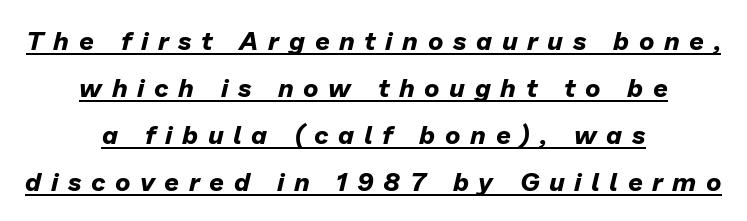
Rendered with sloped, italic letterforms. The letters are bold, with thick, heavy strokes. The face used here is rendered with a markedly widened letterfit. Underlining? Definitely there. Visually the block forms a symmetrical silhouette, jagged on both flanks.
